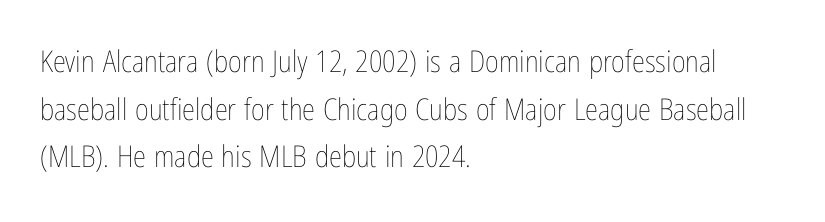
Q: Is the text bold? A: No.
Q: Is the text italic (slanted)? A: No, it is upright.
Q: Is the text underlined? A: No.
Q: How is the paragraph aligned? A: Left-aligned.
Q: Is the spacing between letters normal or unusually wide? A: Normal.
Q: Is the spacing between lines tight, normal or loose? A: Normal.
Q: Width (condensed, normal, or wide)? A: Condensed.
Q: Stroke contrast? A: Low.
Q: x-height? A: Medium.
Q: Monospaced? A: No.
